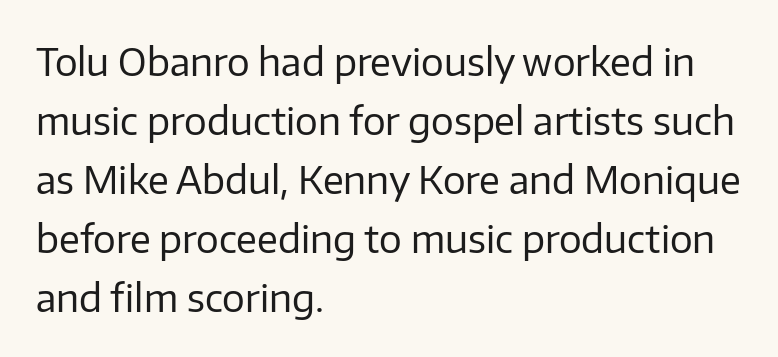
The image shows 38 px regular-weight sans-serif type, upright; set left-aligned, normal line spacing (1.55x), normal letter spacing, not underlined; low stroke contrast and a medium x-height.
